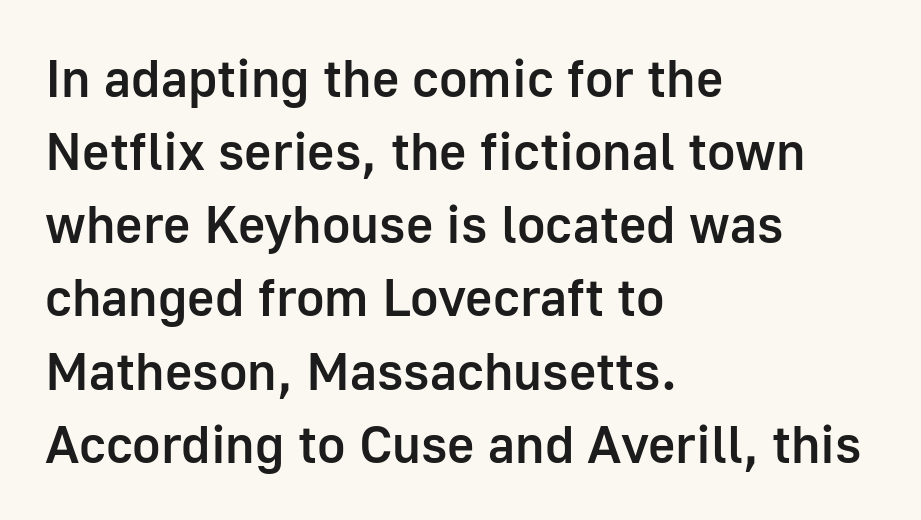
{"serif": "no", "italic": "no", "bold": "semi", "weight": "semibold", "width": "normal", "stroke_contrast": "low", "x_height": "medium", "monospaced": "no", "underline": "no", "align": "left", "line_spacing": "normal", "line_spacing_ratio": 1.38, "letter_spacing": "normal", "letter_spacing_em": 0.0, "glyph_px": 53}
